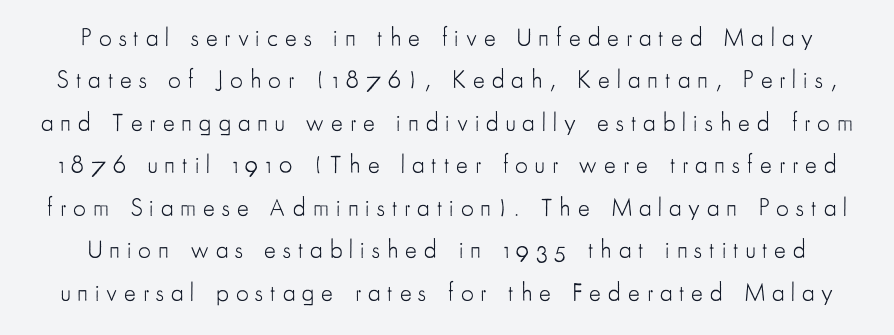
The image shows 25 px text type, upright; set normal line spacing (1.7x), unusually wide letter spacing (+0.28 em), not underlined.
